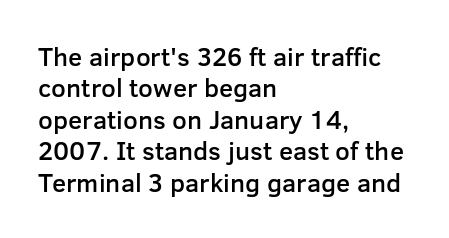
Here the glyphs are tracked normally, forming tight word shapes. Posture: vertical. Quick note: underline off. In CSS terms this would be text-align: left. This is moderately heavy type, rendered in semibold.
